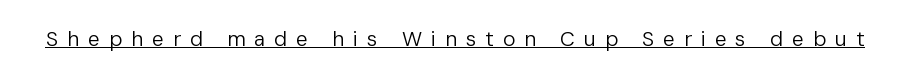
Is the type heavy? It reads as light-to-regular instead. Display-style spreading of the glyphs; the letterfit is very open. This is roman type, the default non-slanted kind. In designer terms, the underline attribute is active on this setting.
